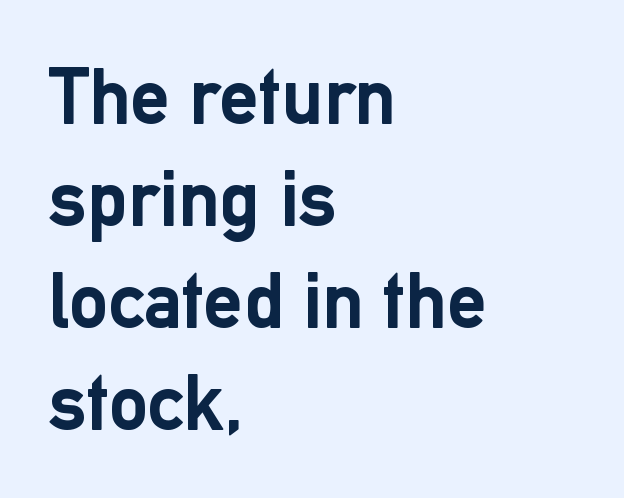
Honestly, the row spacing looks completely unremarkable. Emphasis by weight is at full strength: bold. The lettering holds an erect, upright posture throughout. Line starts are locked; line ends wander.
